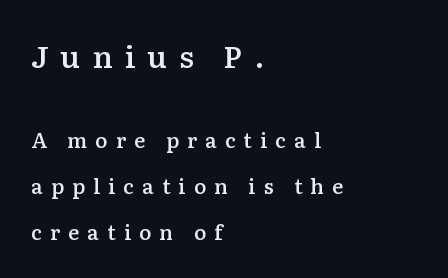
{"serif": "yes", "italic": "no", "bold": "semi", "weight": "semibold", "width": "normal", "stroke_contrast": "low", "x_height": "medium", "monospaced": "no", "underline": "no", "align": "left", "line_spacing": "loose", "line_spacing_ratio": 2.18, "letter_spacing": "wide", "letter_spacing_em": 0.38, "larger_block": "first", "size_ratio": 1.48, "glyph_px": 31}
